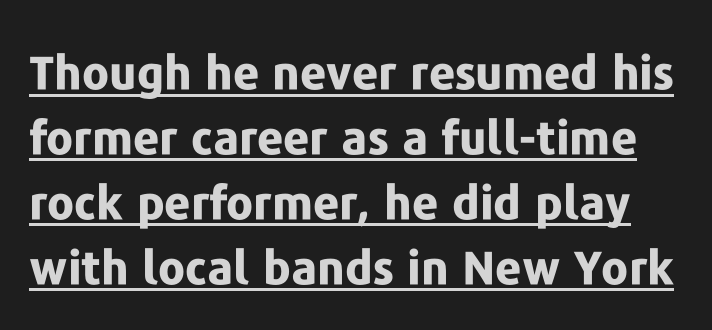
Q: Is the text bold? A: Yes.
Q: Is the text italic (slanted)? A: No, it is upright.
Q: Is the typeface a serif or a sans-serif typeface? A: Sans-serif.
Q: Is the text underlined? A: Yes.
Q: Is the spacing between letters normal or unusually wide? A: Normal.
Q: Is the spacing between lines tight, normal or loose? A: Normal.
Q: Width (condensed, normal, or wide)? A: Normal.
Q: Stroke contrast? A: Low.
Q: x-height? A: Medium.
Q: Monospaced? A: No.
